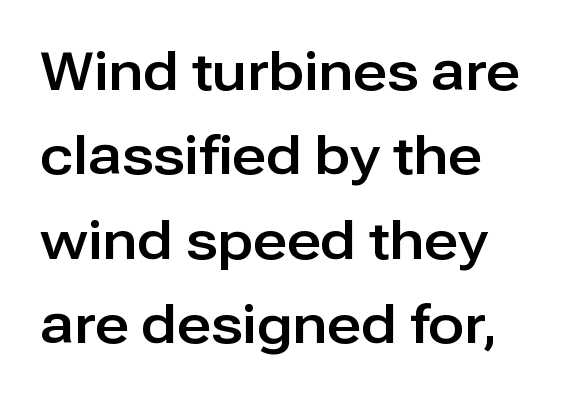
{"serif": "no", "italic": "no", "width": "normal", "stroke_contrast": "low", "x_height": "medium", "monospaced": "no", "underline": "no", "line_spacing": "normal", "line_spacing_ratio": 1.59, "letter_spacing": "normal", "letter_spacing_em": 0.0, "glyph_px": 53}
